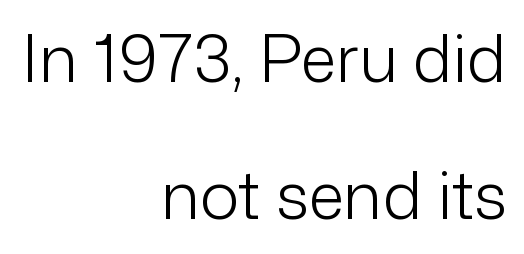
This sample has the flowing, uneven cadence of proportional lettering. Look at the bottom of the vertical strokes: they stop flat, with no serifs. Does the copy run flush right? Yes — the right margin is perfectly even. Leading: increased. The specimen omits any rule beneath the text block's lines. The letterforms sit at book weight or below.
